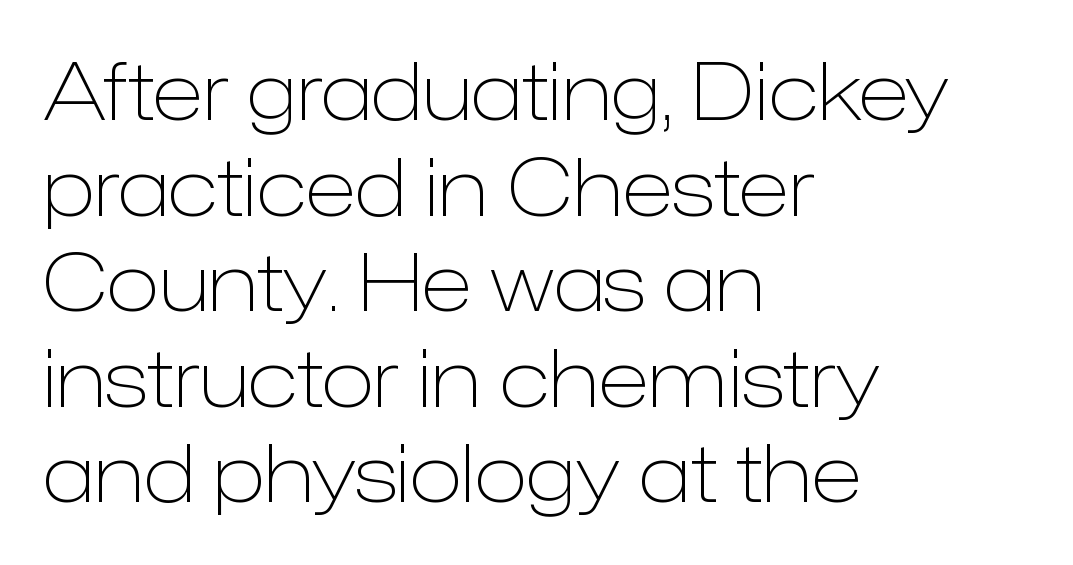
{"serif": "no", "italic": "no", "bold": "no", "weight": "light", "width": "normal", "stroke_contrast": "low", "x_height": "medium", "monospaced": "no", "underline": "no", "align": "left", "line_spacing_ratio": 1.21, "letter_spacing": "normal", "letter_spacing_em": 0.0, "glyph_px": 79}
